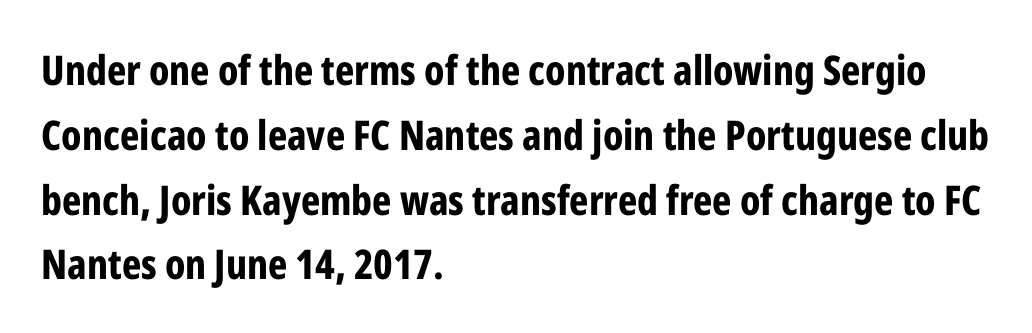
{"serif": "no", "italic": "no", "bold": "yes", "weight": "bold", "width": "condensed", "stroke_contrast": "low", "x_height": "medium", "monospaced": "no", "underline": "no", "align": "left", "line_spacing": "normal", "line_spacing_ratio": 1.58, "letter_spacing": "normal", "letter_spacing_em": 0.0, "glyph_px": 41}
